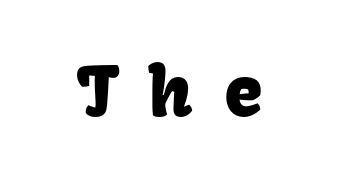
{"serif": "no", "italic": "no", "width": "normal", "stroke_contrast": "low", "x_height": "medium", "monospaced": "no", "underline": "no", "letter_spacing": "wide", "letter_spacing_em": 0.45, "glyph_px": 70}
